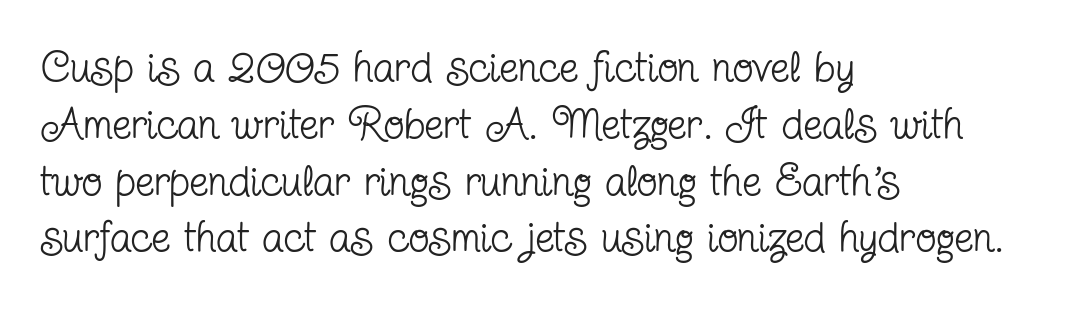
{"serif": "yes", "italic": "no", "bold": "no", "weight": "regular", "width": "condensed", "stroke_contrast": "low", "x_height": "medium", "monospaced": "no", "underline": "no", "align": "left", "line_spacing": "normal", "line_spacing_ratio": 1.32, "letter_spacing": "normal", "letter_spacing_em": 0.0, "glyph_px": 43}
